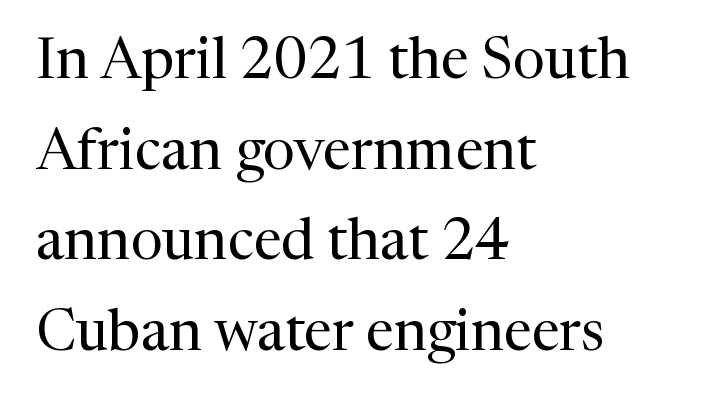
The image shows 57 px regular-weight serif type, upright; set left-aligned, normal line spacing (1.59x), normal letter spacing, not underlined; medium stroke contrast and a medium x-height.
